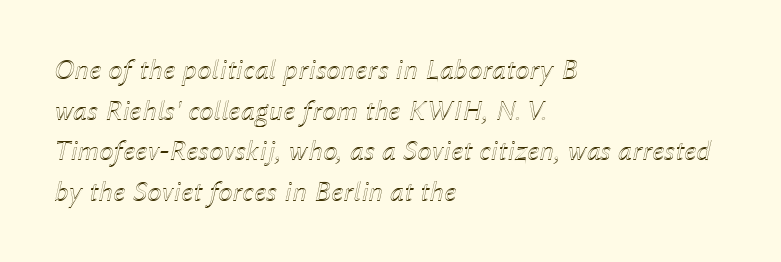
{"italic": "yes", "lean": "right", "slant_degrees": 12, "width": "normal", "x_height": "medium", "monospaced": "no", "underline": "no", "align": "left", "line_spacing": "normal", "line_spacing_ratio": 1.4, "letter_spacing": "normal", "letter_spacing_em": 0.0, "glyph_px": 29}
